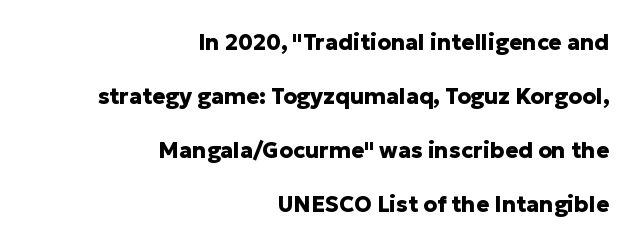
{"italic": "no", "bold": "yes", "underline": "no", "align": "right", "line_spacing": "loose", "line_spacing_ratio": 2.46, "letter_spacing": "normal", "letter_spacing_em": 0.0, "glyph_px": 22}
